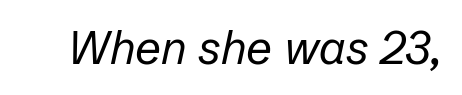
Rule under the text: the space is simply empty. Weight: not bold — regular or lighter. Each word holds together tightly as a unit, with standard inter-letter gaps. These lines are rendered in a variable-pitch font. This is oblique type, the kind used for emphasis or titles.
